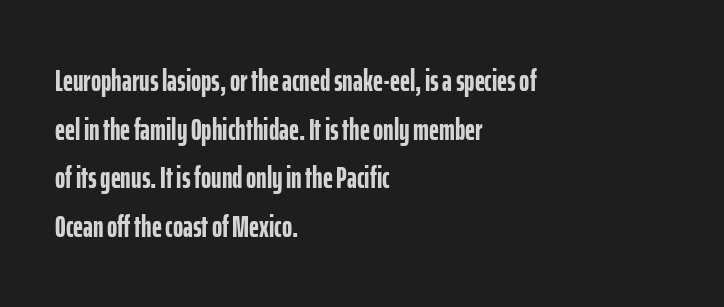
{"serif": "no", "italic": "no", "bold": "yes", "weight": "semibold", "width": "condensed", "stroke_contrast": "low", "x_height": "medium", "monospaced": "no", "underline": "no", "align": "left", "line_spacing": "normal", "line_spacing_ratio": 1.57, "letter_spacing": "normal", "letter_spacing_em": 0.0, "glyph_px": 31}
